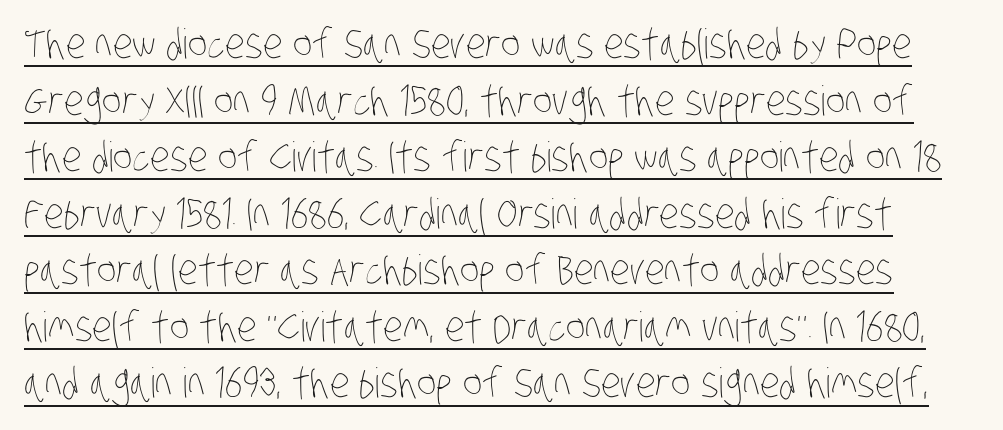
This sample carries an underscore along the baseline area. A typesetter would call this proportional, since set widths differ per character. Look at the tracking — it's just the regular setting, nothing added. The space between consecutive lines is moderate. Weight: in the light-to-regular range.
